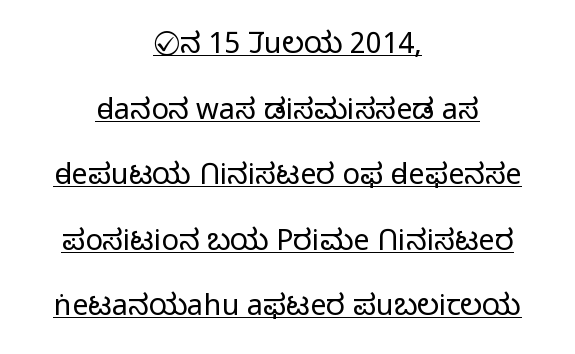
Q: Is the text bold? A: No.
Q: Is the text italic (slanted)? A: No, it is upright.
Q: Is the typeface a serif or a sans-serif typeface? A: Sans-serif.
Q: Is the text underlined? A: Yes.
Q: How is the paragraph aligned? A: Centered.
Q: Is the spacing between letters normal or unusually wide? A: Normal.
Q: Is the spacing between lines tight, normal or loose? A: Loose.
Q: Width (condensed, normal, or wide)? A: Normal.
Q: Stroke contrast? A: Low.
Q: x-height? A: Medium.
Q: Monospaced? A: No.
